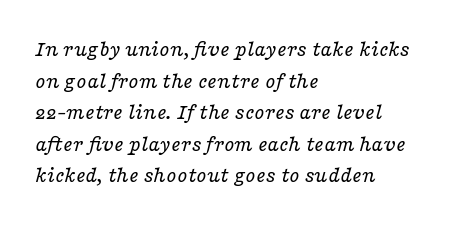
The image shows 23 px text type, italic (leaning right); set left-aligned, normal line spacing (1.37x), normal letter spacing, not underlined.
